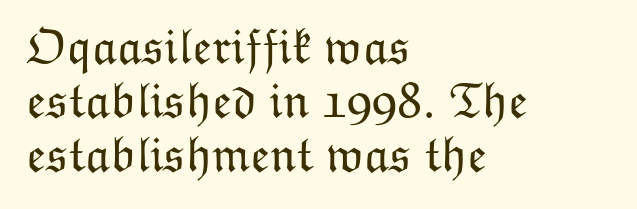
{"italic": "no", "bold": "no", "weight": "light", "width": "normal", "stroke_contrast": "low", "x_height": "medium", "monospaced": "no", "underline": "no", "align": "left", "line_spacing": "tight", "line_spacing_ratio": 1.08, "letter_spacing": "normal", "letter_spacing_em": 0.0, "glyph_px": 50}
